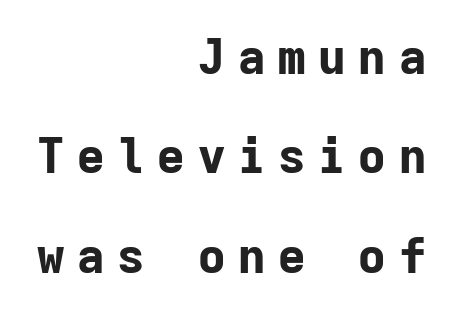
Q: Is the text bold? A: Yes.
Q: Is the text italic (slanted)? A: No, it is upright.
Q: Is the typeface a serif or a sans-serif typeface? A: Sans-serif.
Q: Is the text underlined? A: No.
Q: How is the paragraph aligned? A: Right-aligned.
Q: Is the spacing between letters normal or unusually wide? A: Unusually wide.
Q: Is the spacing between lines tight, normal or loose? A: Loose.
Q: Width (condensed, normal, or wide)? A: Normal.
Q: Stroke contrast? A: Low.
Q: x-height? A: Medium.
Q: Monospaced? A: Yes.
